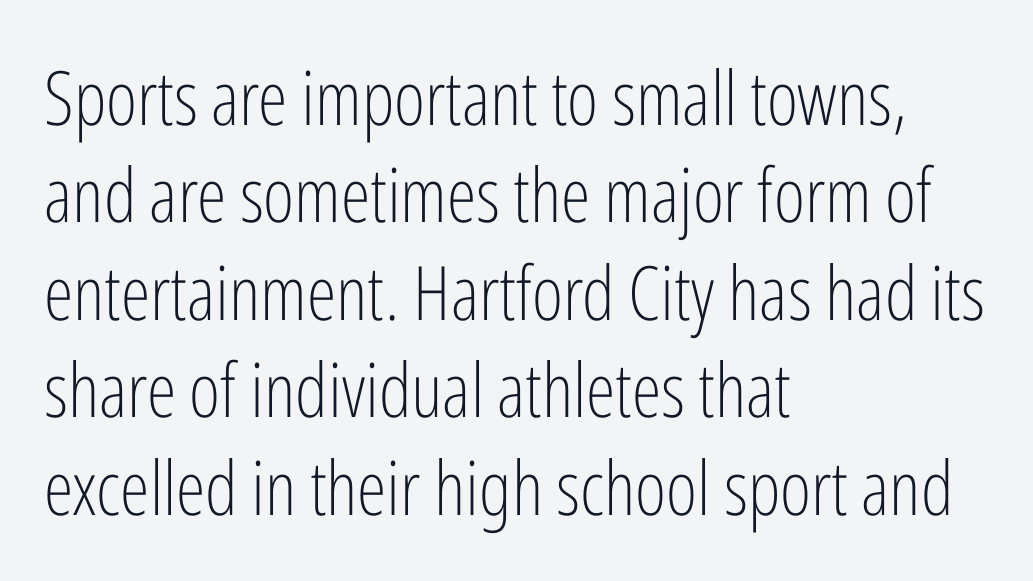
The type sits square on the baseline with zero lean. Counters stay open thanks to moderate or lighter strokes. Each line starts at the same left margin while the right side varies. Lines of text with bare space underneath. The tracking reads as untouched default to a designer's eye. Varying glyph widths throughout — classic text-font behaviour.
